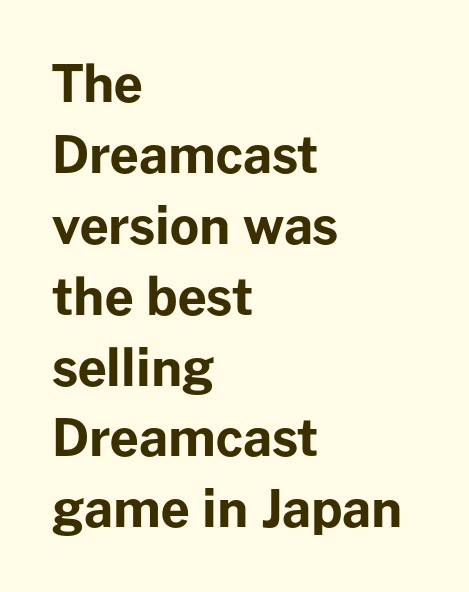
The image shows 51 px bold sans-serif type, upright; set left-aligned, normal line spacing (1.39x), normal letter spacing, not underlined; low stroke contrast and a medium x-height.
